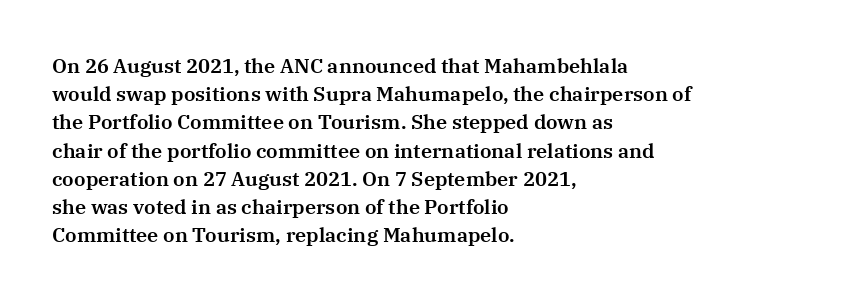
Q: Is the text italic (slanted)? A: No, it is upright.
Q: Is the text underlined? A: No.
Q: How is the paragraph aligned? A: Left-aligned.
Q: Is the spacing between letters normal or unusually wide? A: Normal.
Q: Is the spacing between lines tight, normal or loose? A: Normal.
